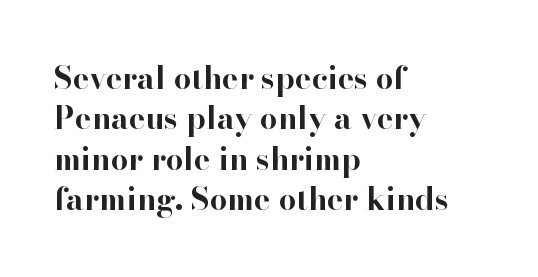
Nothing unusual about the tracking: characters are spaced as the font intends. Do the characters align in a grid? No, the font is proportional. The lines in this sample share a left origin and differ only in where they stop. The gap between lines stays unmarked.
